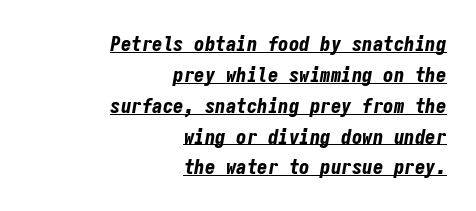
Horizontally, the lines are justified to the trailing edge only. Heavy-handed strokes throughout: this text is bold. This sample keeps an unexceptional amount of space between lines. Is there an underline? Yes — a line sits under the letters. Every character sits at an angle, as italics do. Short note: letters normally spaced.
